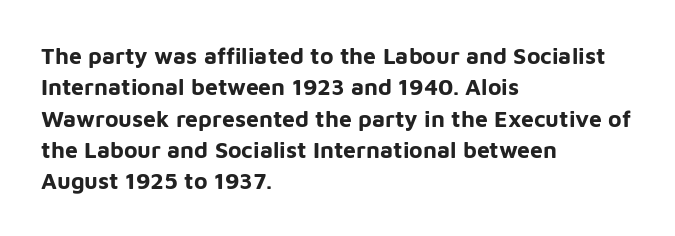
Q: Is the text bold? A: Yes.
Q: Is the text italic (slanted)? A: No, it is upright.
Q: Is the text underlined? A: No.
Q: How is the paragraph aligned? A: Left-aligned.
Q: Is the spacing between letters normal or unusually wide? A: Normal.
Q: Is the spacing between lines tight, normal or loose? A: Normal.
